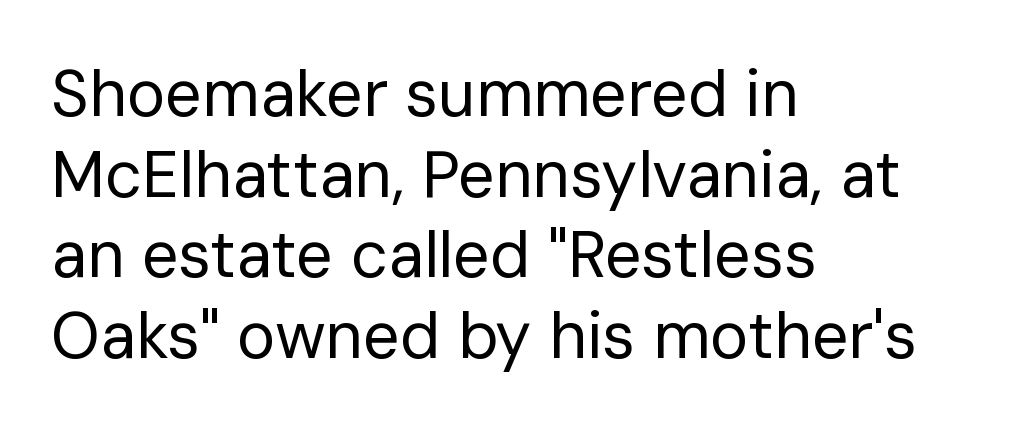
Q: Is the text bold? A: No.
Q: Is the text italic (slanted)? A: No, it is upright.
Q: Is the typeface a serif or a sans-serif typeface? A: Sans-serif.
Q: Is the text underlined? A: No.
Q: How is the paragraph aligned? A: Left-aligned.
Q: Is the spacing between letters normal or unusually wide? A: Normal.
Q: Width (condensed, normal, or wide)? A: Normal.
Q: Stroke contrast? A: Low.
Q: x-height? A: Medium.
Q: Monospaced? A: No.
